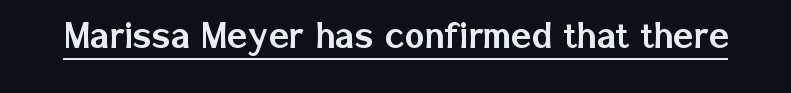
Q: Is the text italic (slanted)? A: No, it is upright.
Q: Is the typeface a serif or a sans-serif typeface? A: Sans-serif.
Q: Is the text underlined? A: Yes.
Q: Is the spacing between letters normal or unusually wide? A: Normal.
Q: Width (condensed, normal, or wide)? A: Normal.
Q: Stroke contrast? A: Low.
Q: x-height? A: Medium.
Q: Monospaced? A: No.
